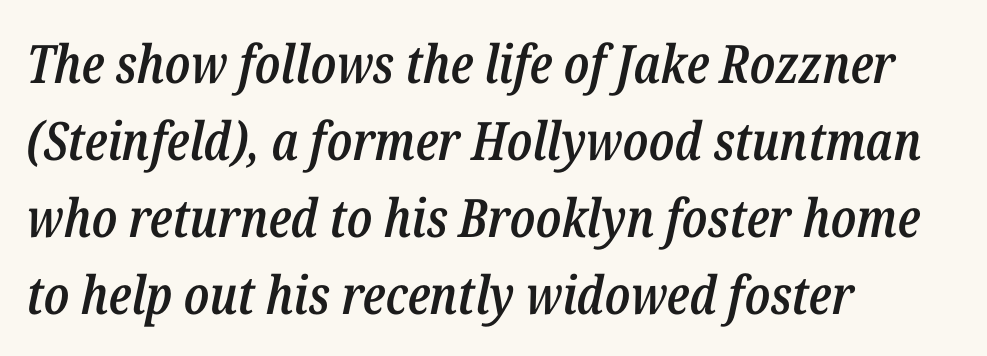
You can tell it's italic because the verticals aren't actually vertical. The text block is weighted toward the left margin, trailing off unevenly rightward. Rule under the text: the space is simply empty. Every letter is mildly thick-stroked: semibold rather than bold.
